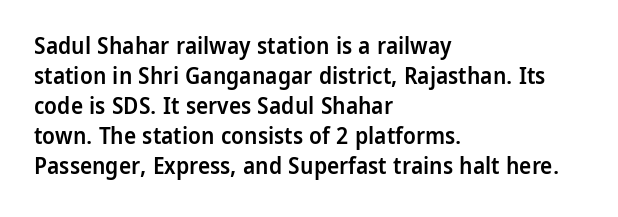
{"italic": "no", "bold": "semi", "underline": "no", "align": "left", "line_spacing": "normal", "line_spacing_ratio": 1.3, "letter_spacing": "normal", "letter_spacing_em": 0.0, "glyph_px": 23}
